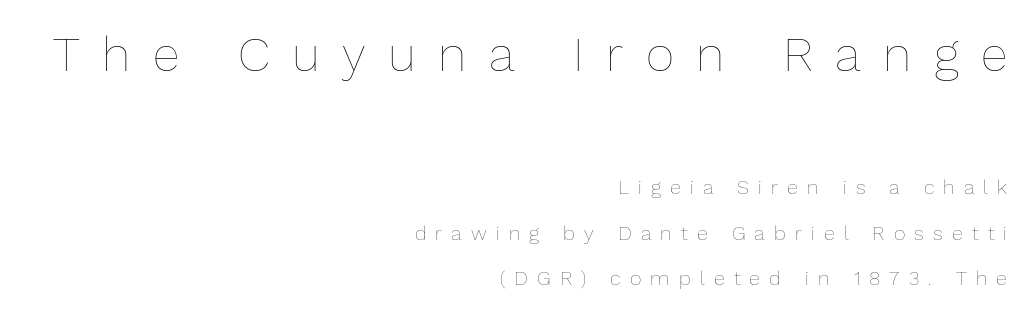
{"italic": "no", "bold": "no", "weight": "thin", "width": "normal", "stroke_contrast": "low", "x_height": "medium", "monospaced": "no", "underline": "no", "align": "right", "line_spacing": "loose", "line_spacing_ratio": 2.27, "letter_spacing": "wide", "letter_spacing_em": 0.46, "larger_block": "first", "size_ratio": 2.45, "glyph_px": 49}
